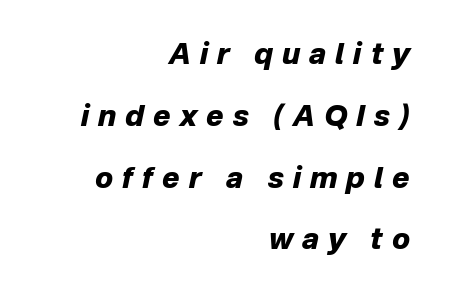
The image shows 29 px heavy type, italic (leaning right); set right-aligned, loose line spacing (2.13x), unusually wide letter spacing (+0.31 em), not underlined; low stroke contrast and a medium x-height.
